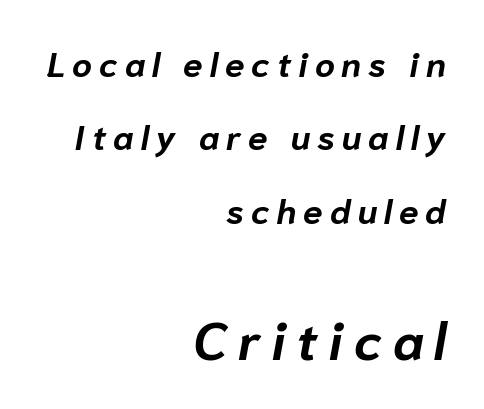
{"italic": "yes", "lean": "right", "slant_degrees": 10, "bold": "yes", "weight": "bold", "width": "normal", "stroke_contrast": "low", "x_height": "medium", "monospaced": "no", "underline": "no", "align": "right", "line_spacing": "loose", "line_spacing_ratio": 2.1, "letter_spacing": "wide", "letter_spacing_em": 0.2, "larger_block": "second", "size_ratio": 1.51, "glyph_px": 53}
